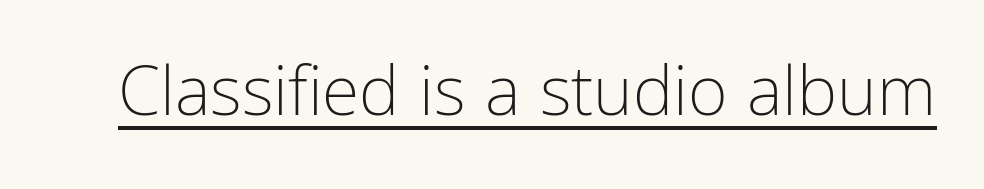
The image shows 68 px light, condensed sans-serif type, upright; set normal letter spacing, underlined; low stroke contrast and a medium x-height.
